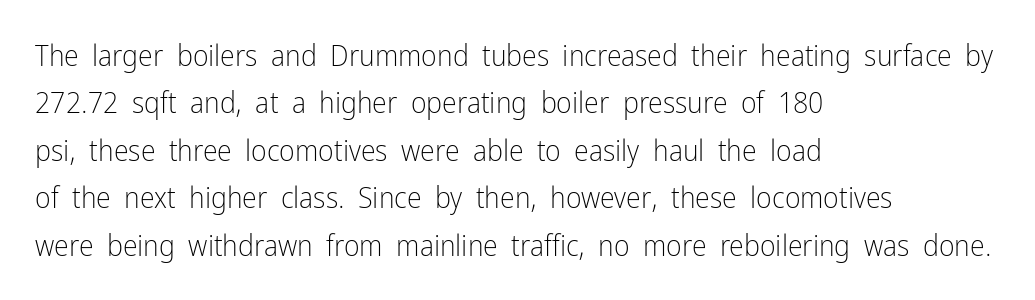
Check where the strokes stop: nothing finishes them off — pure sans. The baseline area is clear. Tall strokes in this sample are plumb rather than angled. Letters have the restrained weight of plain body copy at most. If you drew a ruler down the left edge, every line would touch it.
